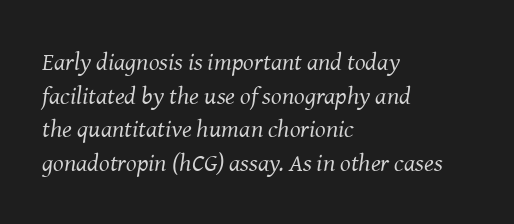
Q: Is the text bold? A: No.
Q: Is the text italic (slanted)? A: Yes, it leans right by about 8 degrees.
Q: Is the text underlined? A: No.
Q: How is the paragraph aligned? A: Left-aligned.
Q: Is the spacing between letters normal or unusually wide? A: Normal.
Q: Is the spacing between lines tight, normal or loose? A: Normal.
